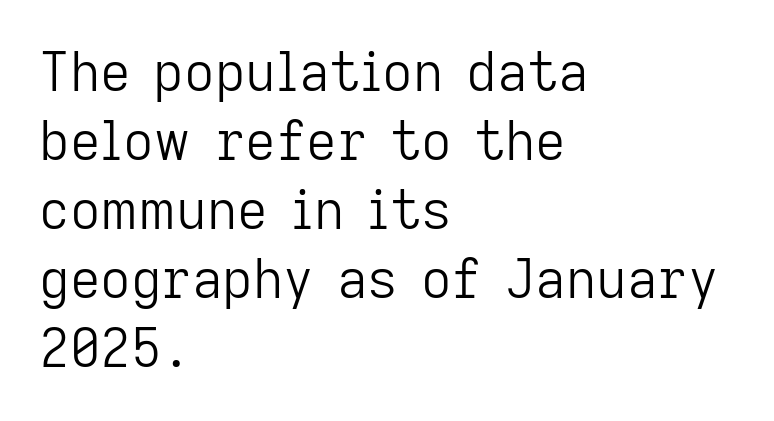
The typesetting does not lean heavy: it is not bold. Tall strokes in this sample are plumb rather than angled. Vertically, the passage feels balanced, rows spaced as you'd expect. The designer went with a sans here, leaving each stem footless. Nothing unusual about the tracking: characters are spaced as the font intends. The letters advance in unequal steps, a hallmark of proportional type.
